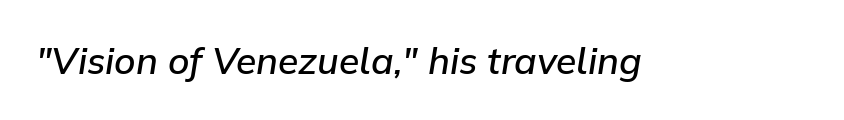
The image shows 37 px semibold type, italic (leaning right); set normal letter spacing, not underlined; low stroke contrast and a medium x-height.
